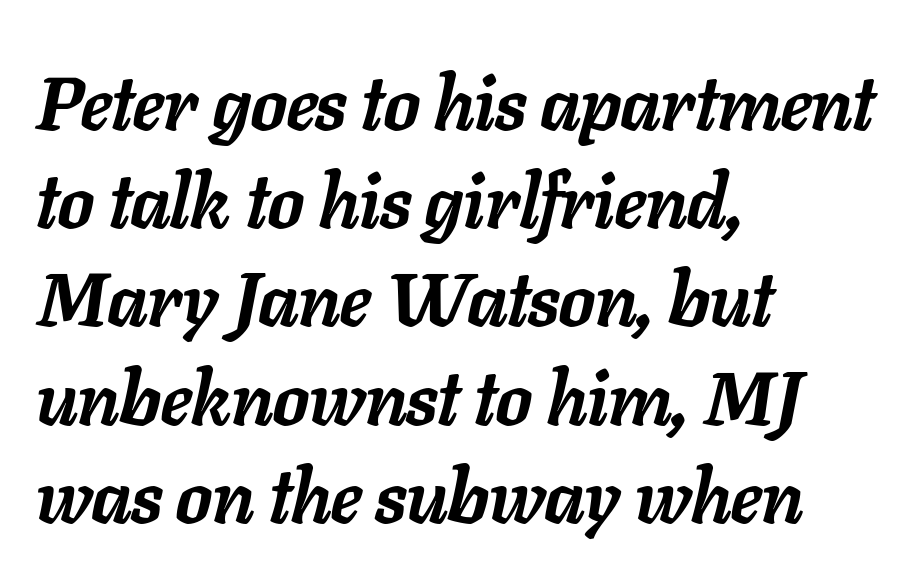
{"italic": "yes", "lean": "right", "slant_degrees": 11, "bold": "yes", "weight": "semibold", "width": "normal", "stroke_contrast": "low", "x_height": "medium", "monospaced": "no", "underline": "no", "align": "left", "line_spacing": "normal", "line_spacing_ratio": 1.31, "letter_spacing": "normal", "letter_spacing_em": 0.0, "glyph_px": 75}
